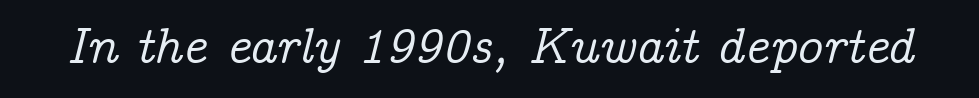
The image shows 51 px serif type, italic (leaning right); set normal letter spacing, not underlined; low stroke contrast and a medium x-height.
